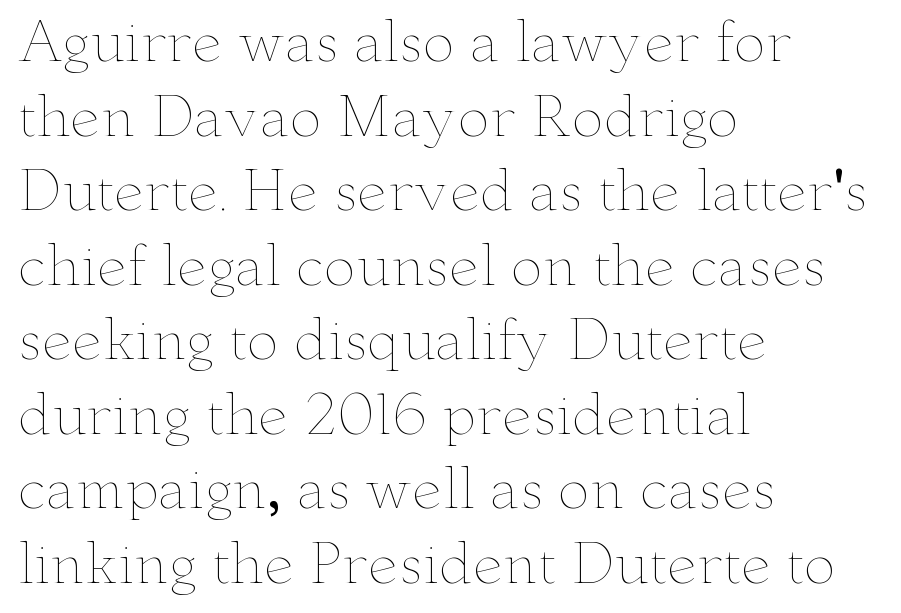
{"italic": "no", "bold": "no", "weight": "thin", "width": "wide", "stroke_contrast": "low", "x_height": "small", "monospaced": "no", "underline": "no", "align": "left", "line_spacing": "normal", "line_spacing_ratio": 1.38, "letter_spacing": "normal", "letter_spacing_em": 0.0, "glyph_px": 54}
